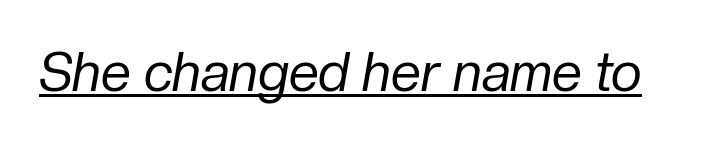
Ink coverage per letter is moderate at most. Looking at the ascenders, they clearly lean. The specimen includes a rule beneath the text block's lines. The face used here is proportionally spaced, like ordinary book or web type. A typesetter would call this zero additional tracking.
